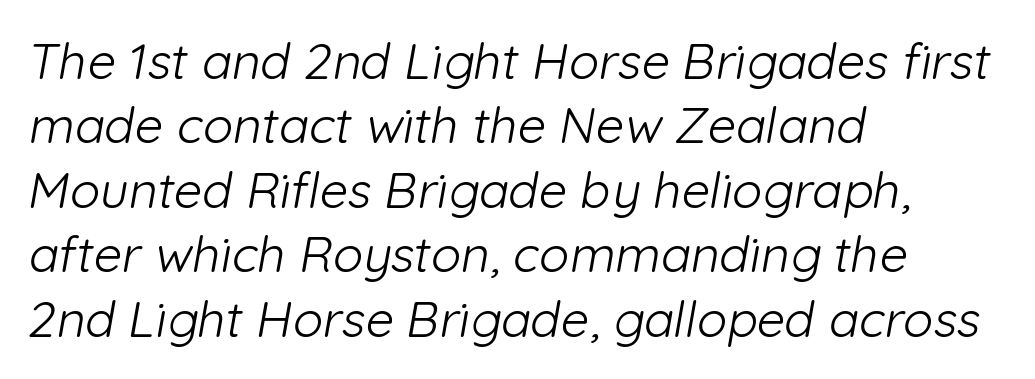
Only glyphs here, with clear space below each row. This rendering employs a face without finishing strokes, i.e., a sans-serif. Ink coverage per letter is moderate at most. The typesetter chose a ragged-right arrangement here. The leading is moderate, giving the passage an even texture. There is no visible air inserted between adjacent glyphs.
